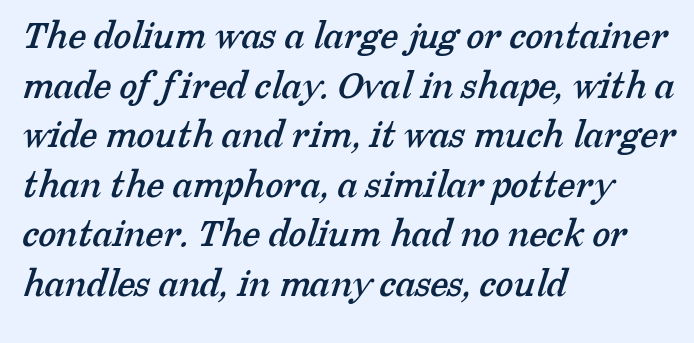
The image shows 41 px serif type; set left-aligned, line spacing 1.21x, normal letter spacing, not underlined; low stroke contrast and a medium x-height.
